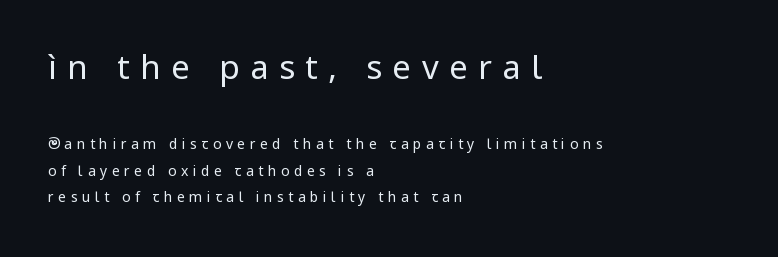
{"serif": "no", "italic": "no", "bold": "no", "weight": "regular", "width": "normal", "stroke_contrast": "low", "x_height": "medium", "monospaced": "no", "underline": "no", "align": "left", "line_spacing_ratio": 1.88, "letter_spacing": "wide", "letter_spacing_em": 0.32, "larger_block": "first", "size_ratio": 2.36, "glyph_px": 33}
